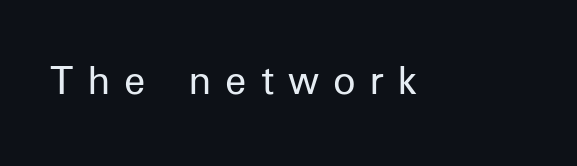
{"serif": "no", "italic": "no", "bold": "no", "weight": "regular", "width": "normal", "stroke_contrast": "low", "x_height": "medium", "monospaced": "no", "underline": "no", "letter_spacing": "wide", "letter_spacing_em": 0.32, "glyph_px": 44}
